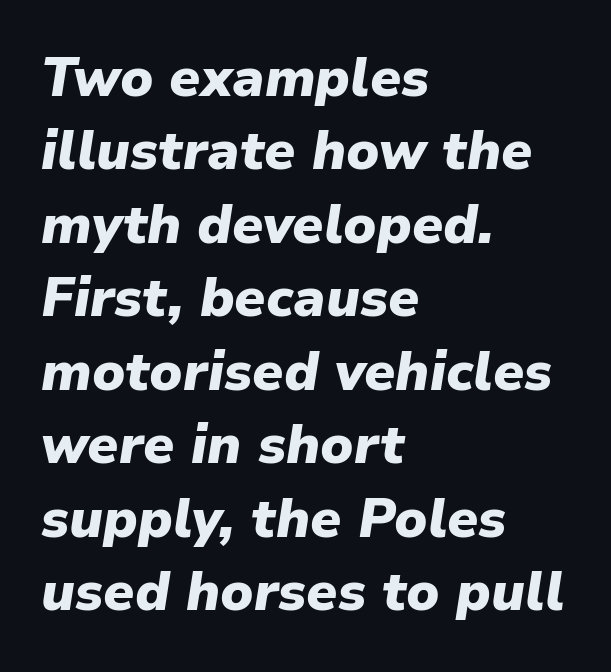
Q: Is the text bold? A: Yes.
Q: Is the text italic (slanted)? A: Yes, it leans right by about 9 degrees.
Q: Is the text underlined? A: No.
Q: How is the paragraph aligned? A: Left-aligned.
Q: Is the spacing between letters normal or unusually wide? A: Normal.
Q: Is the spacing between lines tight, normal or loose? A: Normal.
Q: Width (condensed, normal, or wide)? A: Normal.
Q: Stroke contrast? A: Low.
Q: x-height? A: Medium.
Q: Monospaced? A: No.
